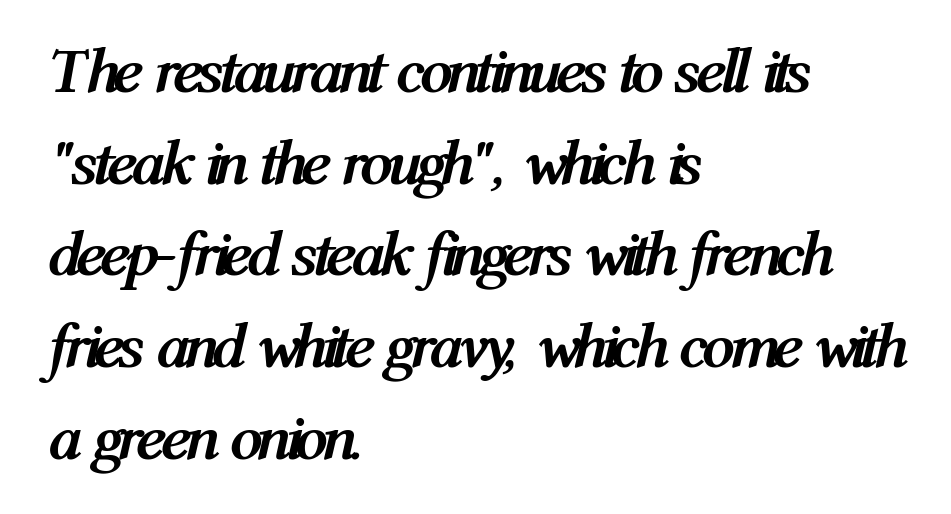
The image shows 65 px semibold, condensed type, italic (leaning right); set left-aligned, normal line spacing (1.41x), normal letter spacing, not underlined; medium stroke contrast and a medium x-height.
